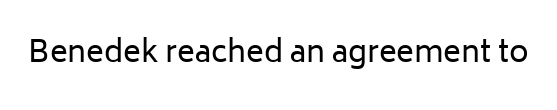
The image shows 30 px regular-weight sans-serif type, upright; set normal letter spacing, not underlined; low stroke contrast and a medium x-height.
